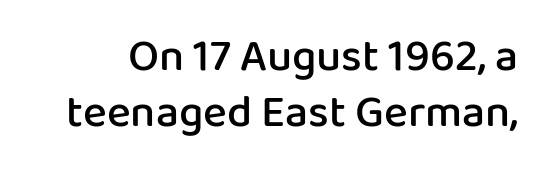
Q: Is the text bold? A: Semi-bold.
Q: Is the text italic (slanted)? A: No, it is upright.
Q: Is the typeface a serif or a sans-serif typeface? A: Sans-serif.
Q: Is the text underlined? A: No.
Q: Is the spacing between letters normal or unusually wide? A: Normal.
Q: Is the spacing between lines tight, normal or loose? A: Normal.
Q: Width (condensed, normal, or wide)? A: Normal.
Q: Stroke contrast? A: Low.
Q: x-height? A: Medium.
Q: Monospaced? A: No.
